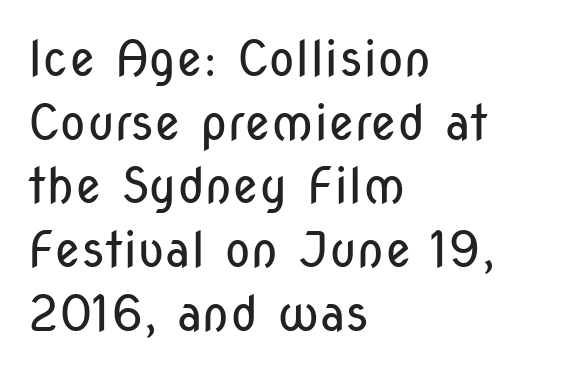
The image shows 49 px regular-weight, condensed sans-serif type, upright; set left-aligned, normal line spacing (1.3x), normal letter spacing, not underlined; low stroke contrast and a medium x-height.
